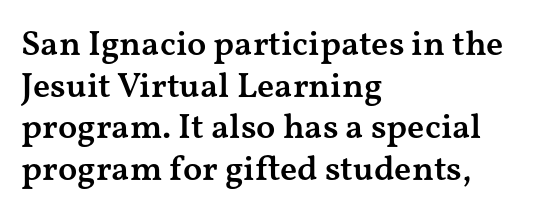
Q: Is the text bold? A: Semi-bold.
Q: Is the text italic (slanted)? A: No, it is upright.
Q: Is the typeface a serif or a sans-serif typeface? A: Serif.
Q: Is the text underlined? A: No.
Q: How is the paragraph aligned? A: Left-aligned.
Q: Is the spacing between letters normal or unusually wide? A: Normal.
Q: Width (condensed, normal, or wide)? A: Wide.
Q: Stroke contrast? A: Medium.
Q: x-height? A: Medium.
Q: Monospaced? A: No.
